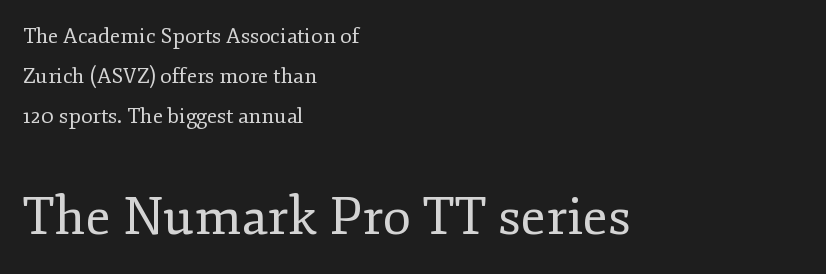
Q: Is the text bold? A: No.
Q: Is the text italic (slanted)? A: No, it is upright.
Q: Is the typeface a serif or a sans-serif typeface? A: Serif.
Q: Is the text underlined? A: No.
Q: How is the paragraph aligned? A: Left-aligned.
Q: Is the spacing between letters normal or unusually wide? A: Normal.
Q: Is the spacing between lines tight, normal or loose? A: Loose.
Q: Which block of text is set in a larger size, the first (top) or the second (bottom)? A: The second (bottom) one.
Q: Width (condensed, normal, or wide)? A: Normal.
Q: Stroke contrast? A: Low.
Q: x-height? A: Small.
Q: Monospaced? A: No.
